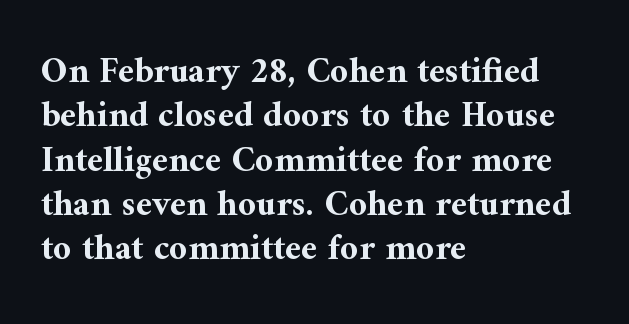
The image shows 36 px bold serif type, upright; set left-aligned, line spacing 1.23x, normal letter spacing, not underlined; medium stroke contrast and a medium x-height.
